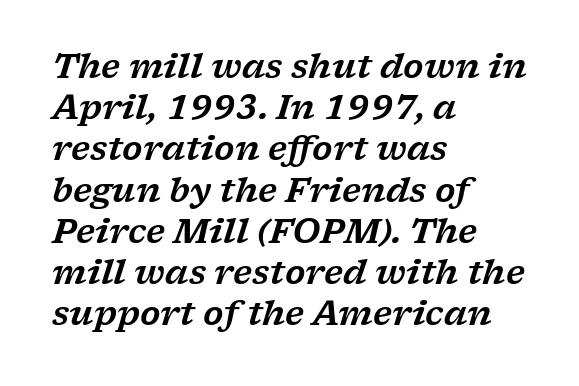
The image shows 33 px wide serif type, italic (leaning right); set left-aligned, normal line spacing (1.25x), normal letter spacing, not underlined; low stroke contrast and a medium x-height.
